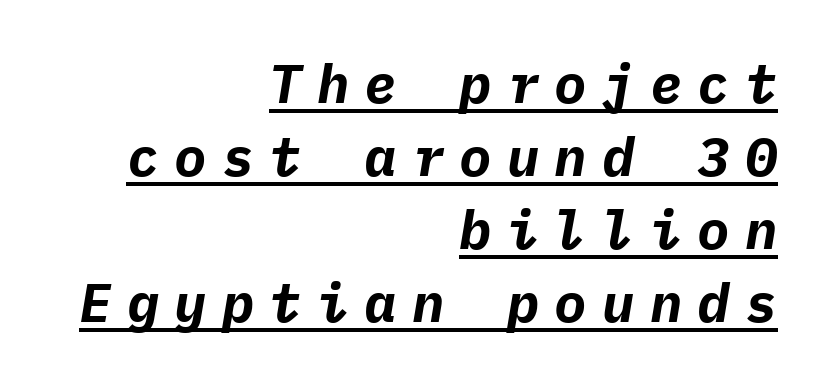
The image shows 54 px bold type, italic (leaning right), monospaced; set right-aligned, normal line spacing (1.35x), unusually wide letter spacing (+0.28 em), underlined; low stroke contrast and a medium x-height.
